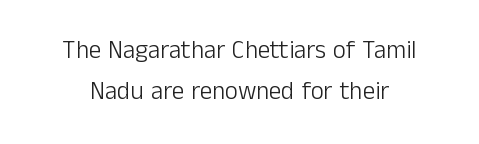
{"italic": "no", "bold": "no", "underline": "no", "line_spacing": "normal", "line_spacing_ratio": 1.66, "letter_spacing": "normal", "letter_spacing_em": 0.0, "glyph_px": 25}
